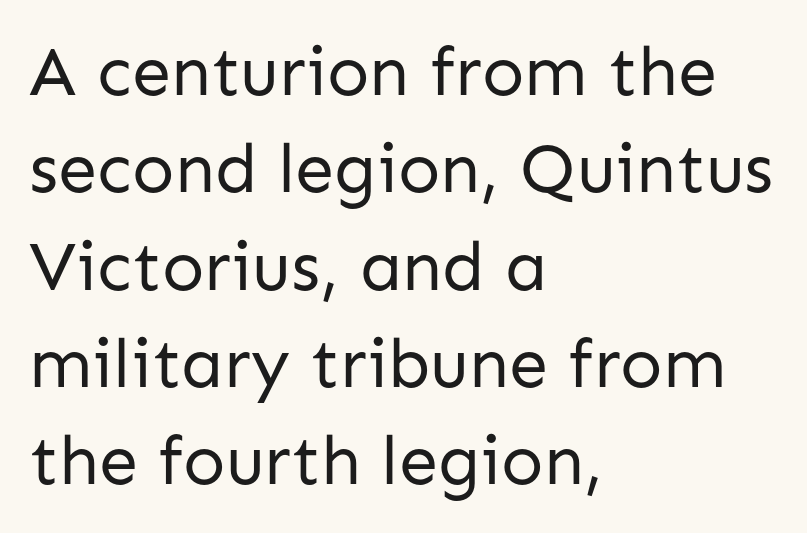
The image shows 70 px regular-weight sans-serif type, upright; set left-aligned, normal line spacing (1.39x), normal letter spacing, not underlined; low stroke contrast and a medium x-height.
